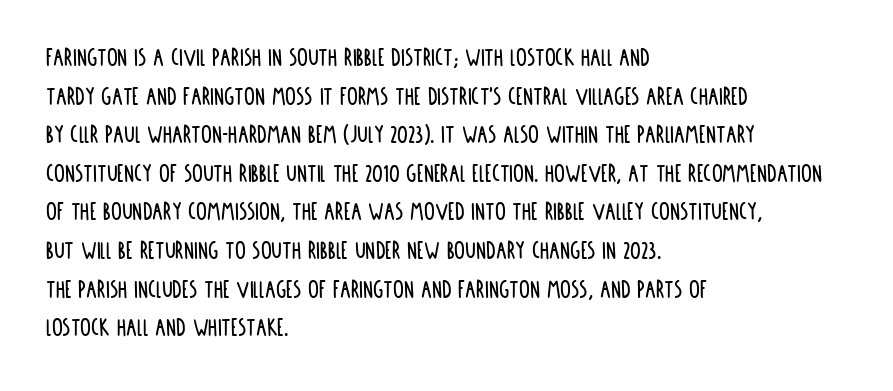
Tracking value appears to be zero — textbook default spacing. The font's upright variant was chosen for this text. Alignment: flush left. Rows of type keep a routine distance in the vertical direction. This rendering features lettering with no underline.
